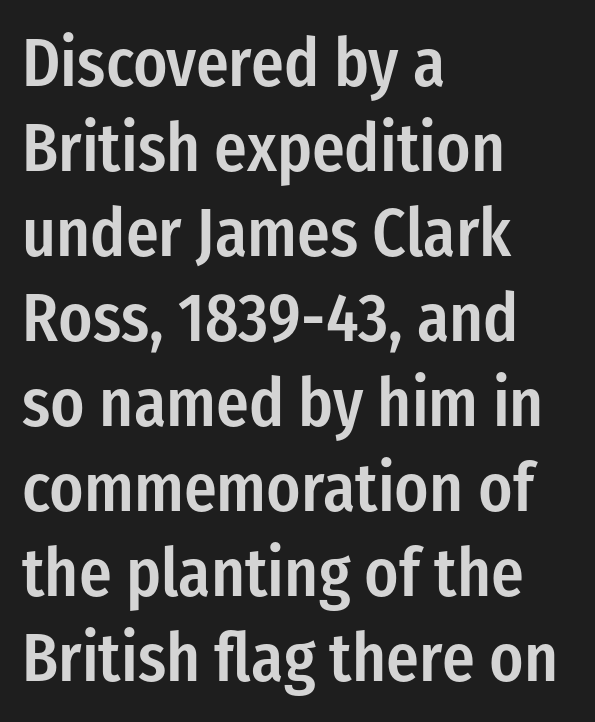
The specimen reads as upright at a glance. Every row of glyphs begins at an identical x-position on the left. Tracking here is standard; glyphs follow each other at the usual distance. Summary of weight: moderately heavy, a semibold. Compared with typical paragraphs, the rows here are spaced about the same.
